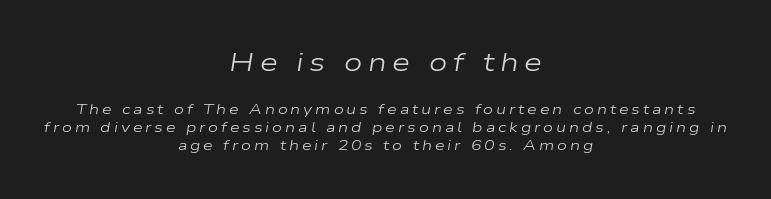
Q: Is the text bold? A: No.
Q: Is the text italic (slanted)? A: Yes, it leans right by about 9 degrees.
Q: Is the text underlined? A: No.
Q: How is the paragraph aligned? A: Centered.
Q: Is the spacing between letters normal or unusually wide? A: Unusually wide.
Q: Is the spacing between lines tight, normal or loose? A: Normal.
Q: Which block of text is set in a larger size, the first (top) or the second (bottom)? A: The first (top) one.
